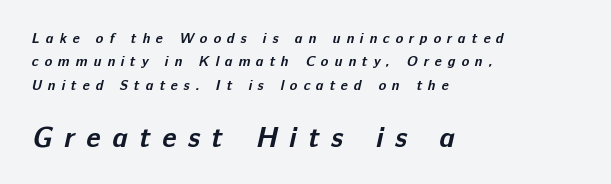
The image shows 28 px bold sans-serif type; set left-aligned, normal line spacing (1.67x), unusually wide letter spacing (+0.42 em), not underlined; the second (bottom) block is 2.0x larger; low stroke contrast and a medium x-height.
